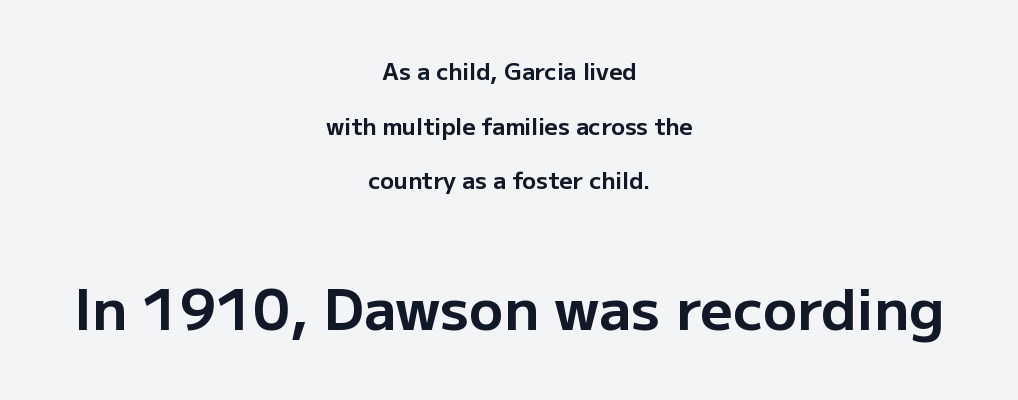
How are the letters spaced? Ordinarily, with no added tracking. These two chunks differ in scale, with the bottom chunk taking the larger measure. The letters advance in unequal steps, a hallmark of proportional type. Reading down the column, the eye jumps a long way to each next line.
